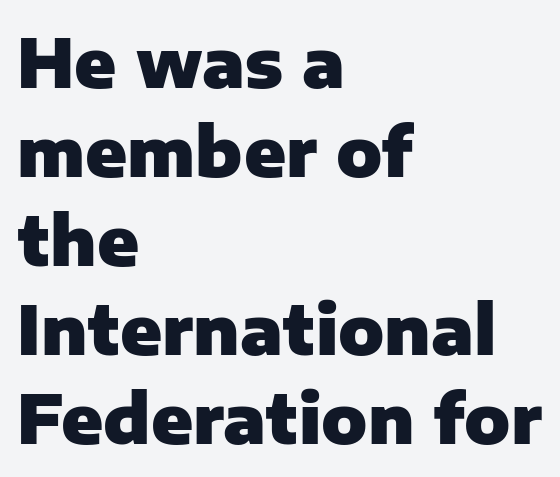
Q: Is the text bold? A: Yes.
Q: Is the text italic (slanted)? A: No, it is upright.
Q: Is the typeface a serif or a sans-serif typeface? A: Sans-serif.
Q: Is the text underlined? A: No.
Q: How is the paragraph aligned? A: Left-aligned.
Q: Is the spacing between letters normal or unusually wide? A: Normal.
Q: Is the spacing between lines tight, normal or loose? A: Normal.
Q: Width (condensed, normal, or wide)? A: Normal.
Q: Stroke contrast? A: Low.
Q: x-height? A: Medium.
Q: Monospaced? A: No.
